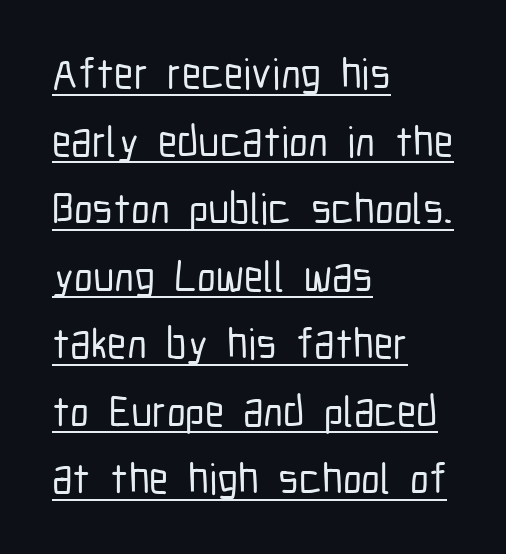
The image shows 43 px condensed sans-serif type, upright; set left-aligned, normal line spacing (1.57x), normal letter spacing, underlined; low stroke contrast and a medium x-height.
